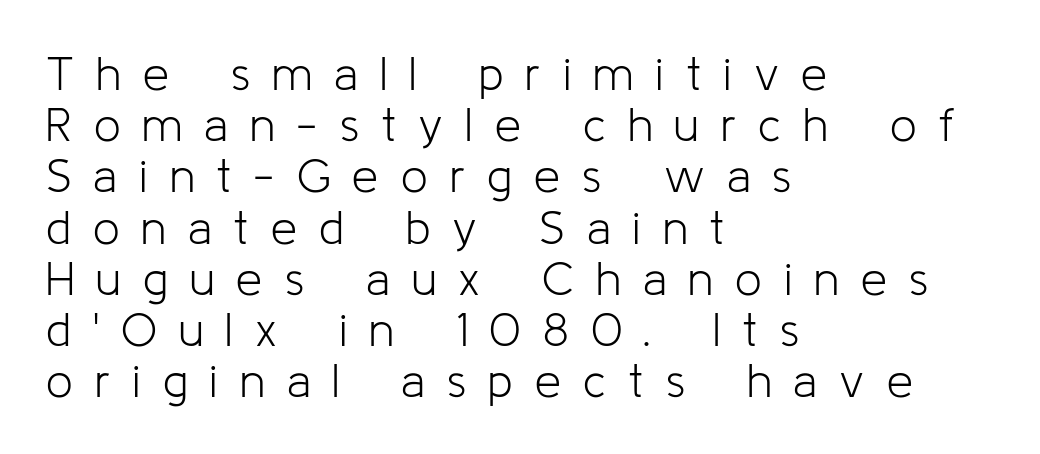
{"serif": "no", "italic": "no", "bold": "no", "weight": "light", "width": "normal", "stroke_contrast": "low", "x_height": "medium", "monospaced": "no", "underline": "no", "align": "left", "line_spacing": "tight", "line_spacing_ratio": 1.09, "letter_spacing": "wide", "letter_spacing_em": 0.47, "glyph_px": 47}
